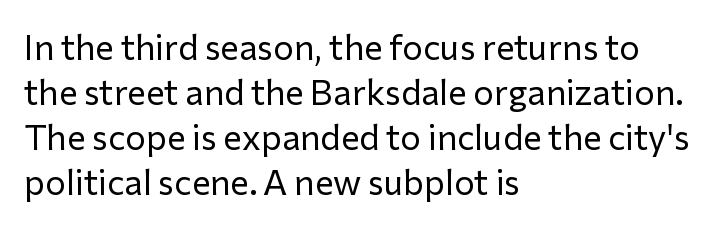
Q: Is the text bold? A: No.
Q: Is the text italic (slanted)? A: No, it is upright.
Q: Is the typeface a serif or a sans-serif typeface? A: Sans-serif.
Q: Is the text underlined? A: No.
Q: How is the paragraph aligned? A: Left-aligned.
Q: Is the spacing between letters normal or unusually wide? A: Normal.
Q: Is the spacing between lines tight, normal or loose? A: Normal.
Q: Width (condensed, normal, or wide)? A: Normal.
Q: Stroke contrast? A: Low.
Q: x-height? A: Medium.
Q: Monospaced? A: No.
